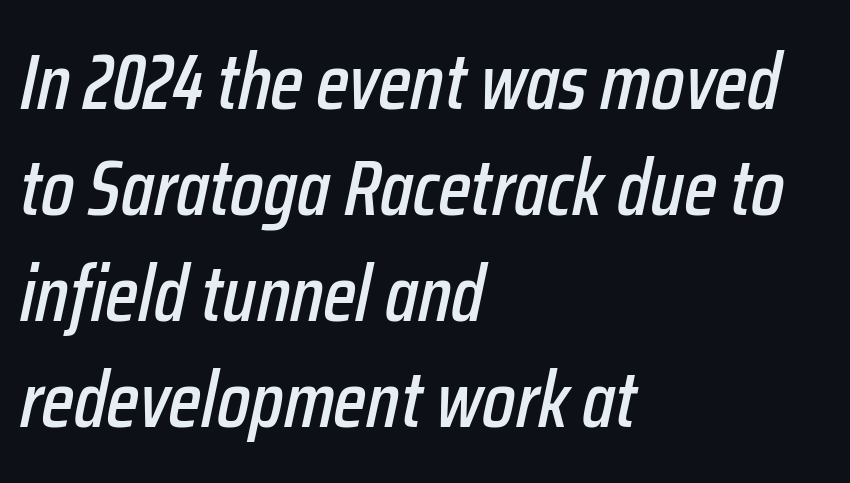
There's an unmistakable incline to the writing here. Here the glyphs are tracked normally, forming tight word shapes. These lines stack with their left ends in a neat column. Compared with typical paragraphs, the rows here are spaced about the same.
